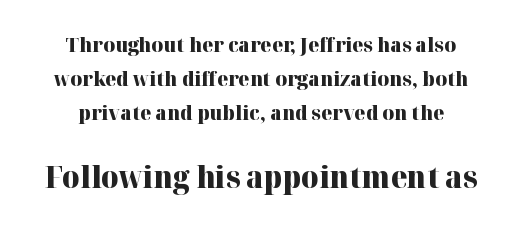
The image shows 30 px heavy serif type, upright; set centered, normal line spacing (1.69x), normal letter spacing, not underlined; the second (bottom) block is 1.5x larger; high stroke contrast and a medium x-height.
